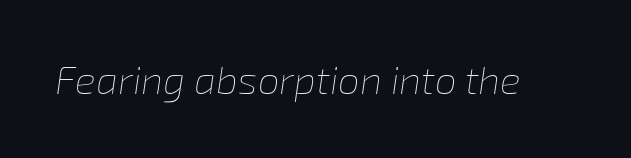
The image shows 39 px thin type, italic (leaning right); set normal letter spacing, not underlined; low stroke contrast and a medium x-height.
